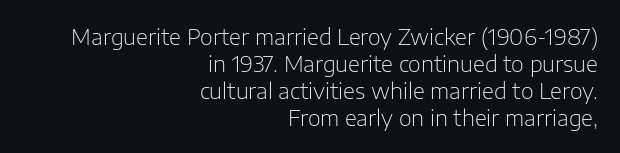
Q: Is the text bold? A: No.
Q: Is the text italic (slanted)? A: No, it is upright.
Q: Is the text underlined? A: No.
Q: How is the paragraph aligned? A: Right-aligned.
Q: Is the spacing between letters normal or unusually wide? A: Normal.
